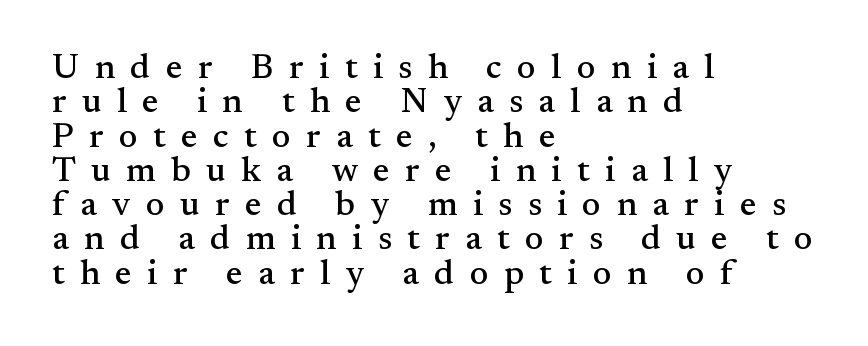
{"serif": "yes", "italic": "no", "width": "normal", "stroke_contrast": "medium", "x_height": "small", "monospaced": "no", "underline": "no", "align": "left", "line_spacing": "tight", "line_spacing_ratio": 0.98, "letter_spacing": "wide", "letter_spacing_em": 0.44, "glyph_px": 35}
